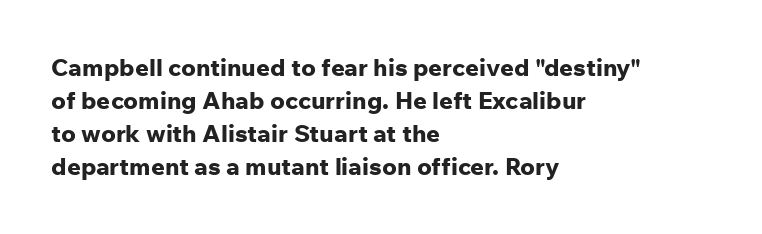
{"italic": "no", "bold": "yes", "underline": "no", "align": "left", "line_spacing": "normal", "line_spacing_ratio": 1.38, "letter_spacing": "normal", "letter_spacing_em": 0.0, "glyph_px": 24}
